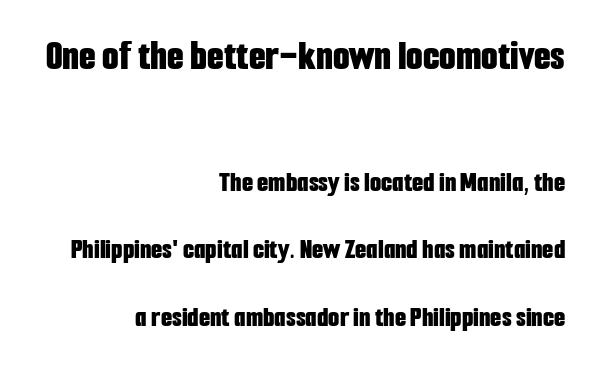
{"serif": "no", "italic": "no", "bold": "yes", "weight": "bold", "width": "condensed", "stroke_contrast": "low", "x_height": "medium", "monospaced": "no", "underline": "no", "align": "right", "line_spacing": "loose", "line_spacing_ratio": 2.32, "letter_spacing": "normal", "letter_spacing_em": 0.0, "larger_block": "first", "size_ratio": 1.48, "glyph_px": 43}
